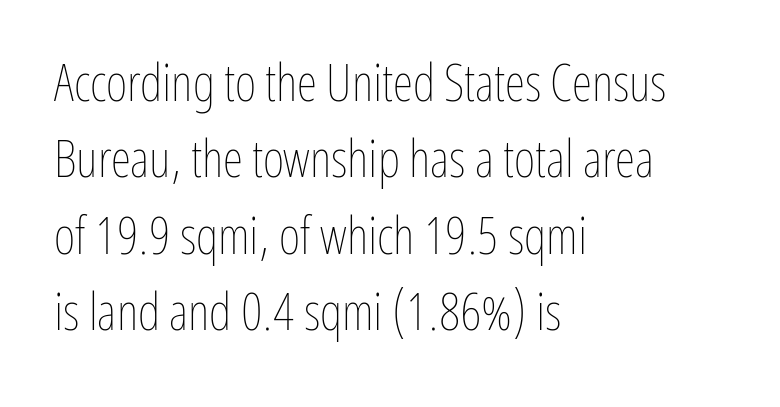
These lines are rendered in a variable-pitch font. Bold? No — there's no thickening of the strokes. Check the space under the baseline: it is left empty. The rag falls on the right side of this text block. The gaps between neighbouring characters are ordinary and unremarkable. Regarding leading, the lines here are spaced in the standard way.
